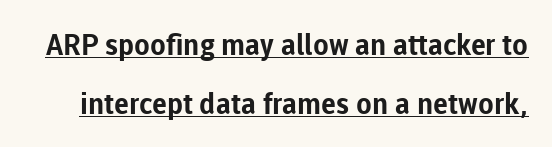
{"serif": "no", "italic": "no", "bold": "yes", "weight": "bold", "width": "normal", "stroke_contrast": "low", "x_height": "medium", "monospaced": "no", "underline": "yes", "line_spacing": "loose", "line_spacing_ratio": 2.05, "letter_spacing": "normal", "letter_spacing_em": 0.0, "glyph_px": 29}
